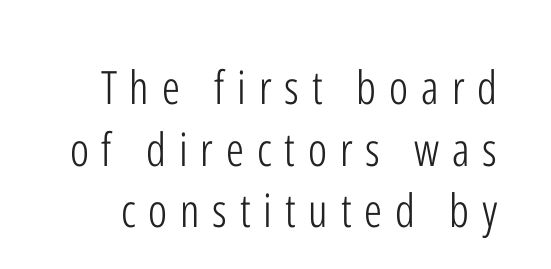
Compared with a typical body face, this is equally light or lighter still. The area under the type is left untouched. Is this a fixed-width face? No — the glyphs have proportional, varying widths. One glance says typical: line gaps are just what's usual.
